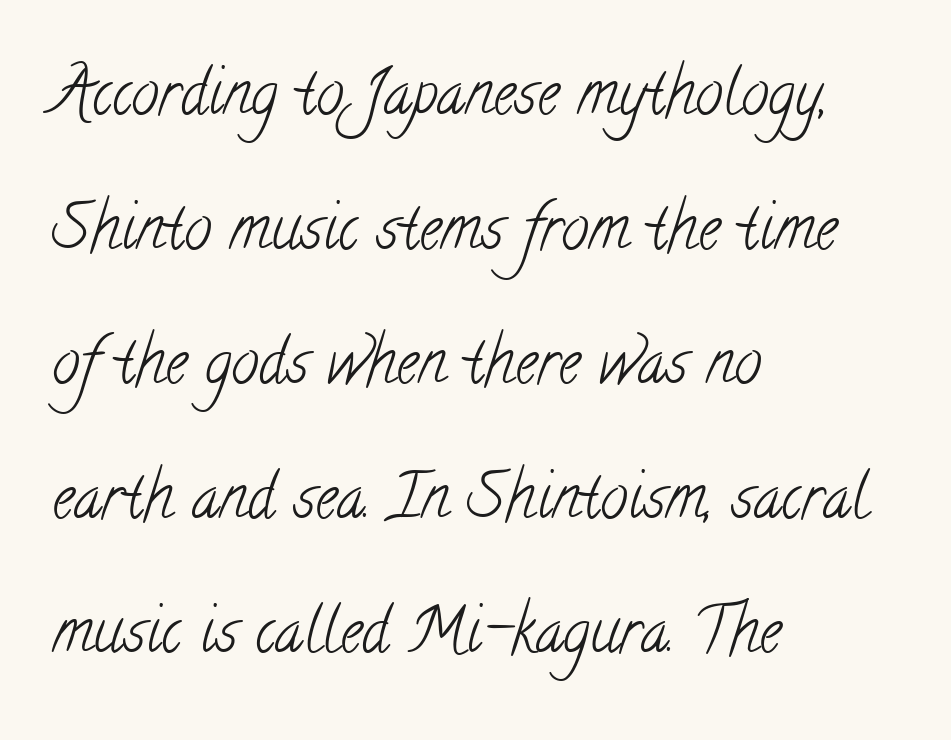
{"bold": "no", "weight": "light", "width": "condensed", "stroke_contrast": "low", "x_height": "small", "monospaced": "no", "underline": "no", "align": "left", "line_spacing": "loose", "line_spacing_ratio": 2.17, "letter_spacing": "normal", "letter_spacing_em": 0.0, "glyph_px": 62}
